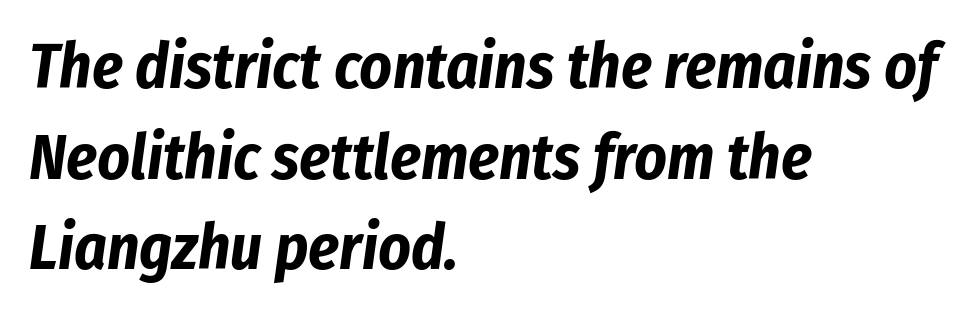
In terms of posture, this sample is oblique. A student would call this left alignment; a typographer would say flush left, rag right. Between one letter and the next there's only the usual sliver of space. Leading matches the norm, producing a regular column.
